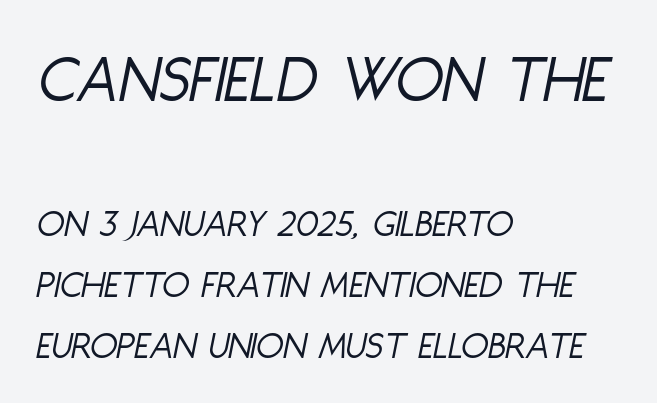
{"italic": "yes", "lean": "right", "slant_degrees": 11, "bold": "no", "weight": "light", "width": "condensed", "stroke_contrast": "low", "x_height": "large", "monospaced": "no", "underline": "no", "align": "left", "line_spacing": "normal", "line_spacing_ratio": 1.53, "letter_spacing": "normal", "letter_spacing_em": 0.0, "larger_block": "first", "size_ratio": 1.75, "glyph_px": 70}
